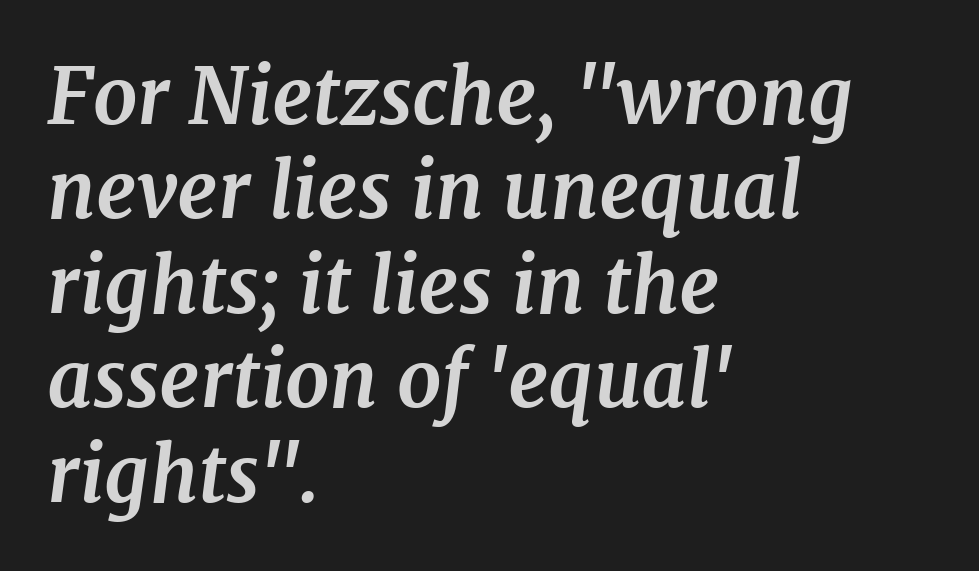
The image shows 78 px bold serif type, italic (leaning right); set left-aligned, line spacing 1.21x, normal letter spacing, not underlined; medium stroke contrast and a medium x-height.
